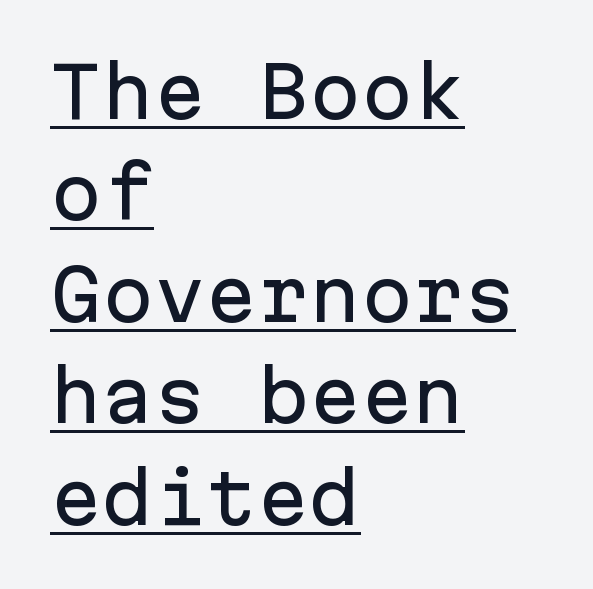
The image shows 69 px sans-serif type, upright, monospaced; set left-aligned, normal line spacing (1.47x), normal letter spacing, underlined; low stroke contrast and a medium x-height.
